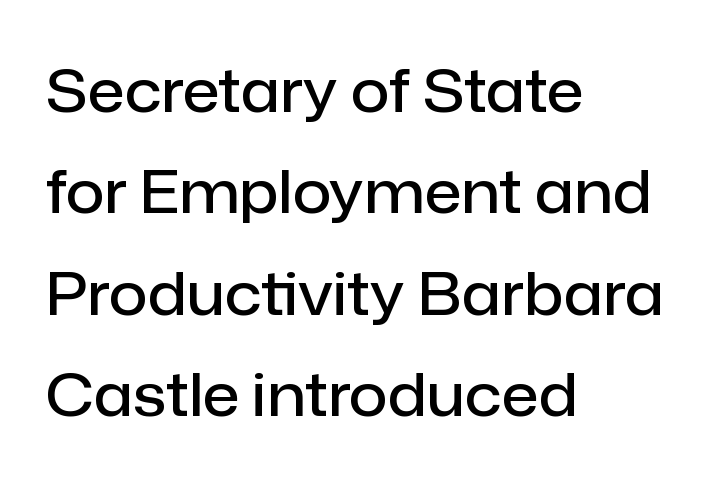
Q: Is the text bold? A: Semi-bold.
Q: Is the text italic (slanted)? A: No, it is upright.
Q: Is the typeface a serif or a sans-serif typeface? A: Sans-serif.
Q: Is the text underlined? A: No.
Q: How is the paragraph aligned? A: Left-aligned.
Q: Is the spacing between letters normal or unusually wide? A: Normal.
Q: Is the spacing between lines tight, normal or loose? A: Normal.
Q: Width (condensed, normal, or wide)? A: Normal.
Q: Stroke contrast? A: Low.
Q: x-height? A: Medium.
Q: Monospaced? A: No.
